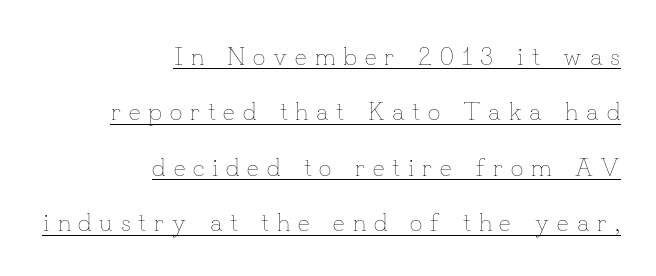
{"italic": "no", "bold": "no", "underline": "yes", "align": "right", "line_spacing": "loose", "line_spacing_ratio": 2.22, "letter_spacing": "wide", "letter_spacing_em": 0.31, "glyph_px": 25}
